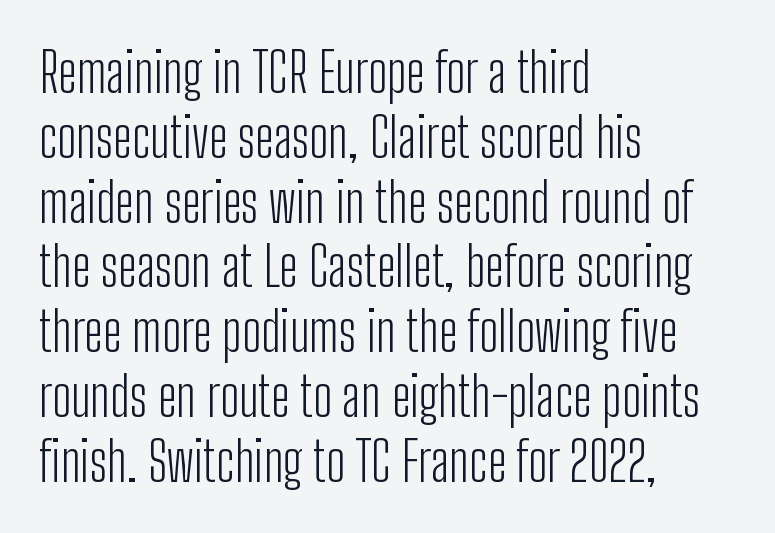
This sample uses plain, unmodified letter spacing. The typography opts for an upright posture over an oblique one. The paragraph shown leans on its left margin. The passage shown is not underscored anywhere. Spacing verdict: proportional, widths tailored to each character.
